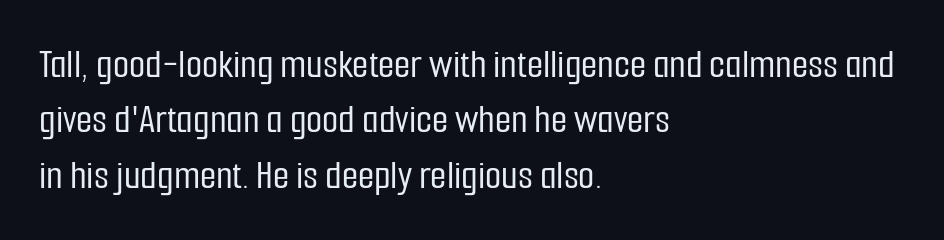
{"serif": "no", "italic": "no", "width": "condensed", "stroke_contrast": "low", "x_height": "medium", "monospaced": "no", "underline": "no", "align": "left", "line_spacing": "normal", "line_spacing_ratio": 1.32, "letter_spacing": "normal", "letter_spacing_em": 0.0, "glyph_px": 42}
